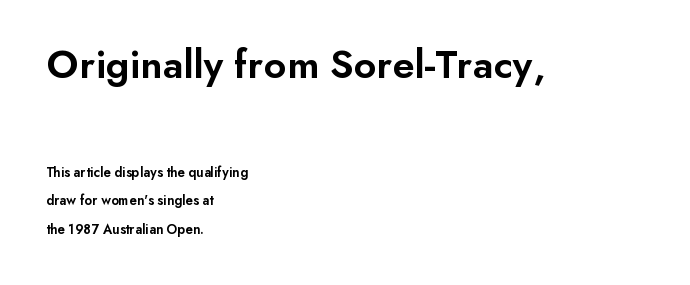
Q: Is the text bold? A: Semi-bold.
Q: Is the text italic (slanted)? A: No, it is upright.
Q: Is the typeface a serif or a sans-serif typeface? A: Sans-serif.
Q: Is the text underlined? A: No.
Q: How is the paragraph aligned? A: Left-aligned.
Q: Is the spacing between letters normal or unusually wide? A: Normal.
Q: Is the spacing between lines tight, normal or loose? A: Loose.
Q: Which block of text is set in a larger size, the first (top) or the second (bottom)? A: The first (top) one.
Q: Width (condensed, normal, or wide)? A: Normal.
Q: Stroke contrast? A: Low.
Q: x-height? A: Small.
Q: Monospaced? A: No.
